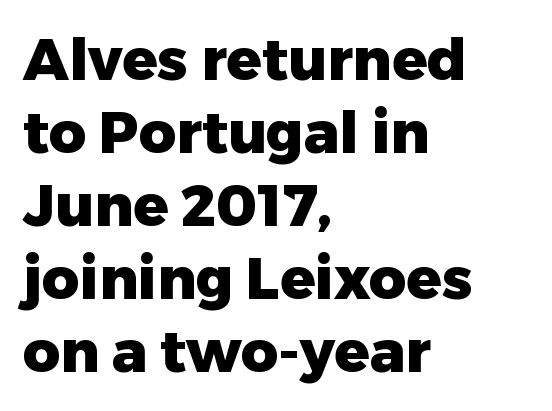
The image shows 58 px heavy sans-serif type, upright; set left-aligned, normal line spacing (1.26x), normal letter spacing, not underlined; low stroke contrast and a medium x-height.
